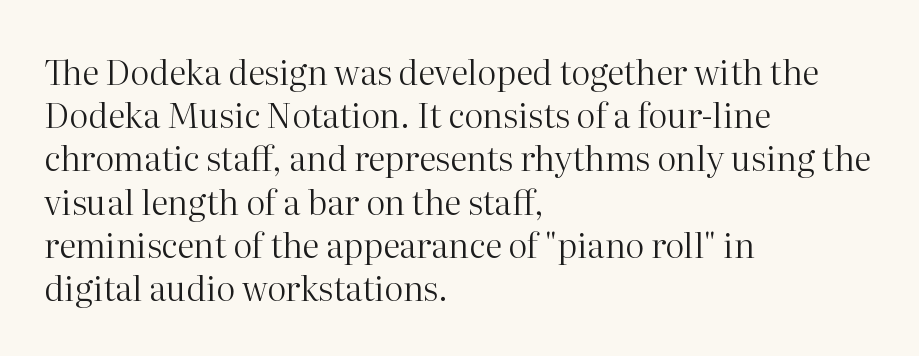
{"serif": "yes", "italic": "no", "bold": "no", "weight": "regular", "width": "normal", "stroke_contrast": "high", "x_height": "medium", "monospaced": "no", "underline": "no", "align": "left", "line_spacing": "normal", "line_spacing_ratio": 1.27, "letter_spacing": "normal", "letter_spacing_em": 0.0, "glyph_px": 34}
